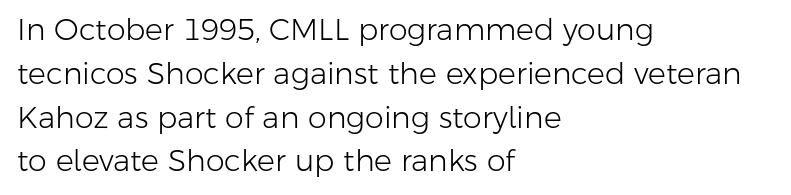
{"serif": "no", "italic": "no", "bold": "no", "weight": "light", "width": "normal", "stroke_contrast": "low", "x_height": "medium", "monospaced": "no", "underline": "no", "align": "left", "line_spacing": "normal", "line_spacing_ratio": 1.46, "letter_spacing": "normal", "letter_spacing_em": 0.0, "glyph_px": 30}
